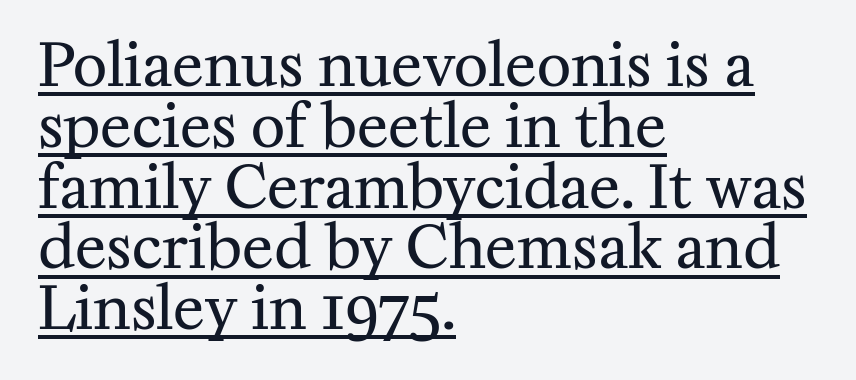
The image shows 59 px regular-weight serif type, upright; set left-aligned, tight line spacing (1.03x), normal letter spacing, underlined; medium stroke contrast and a medium x-height.
